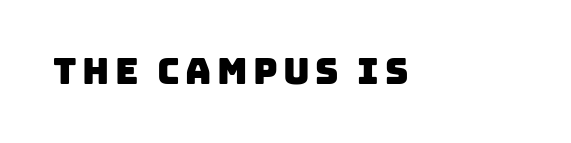
Q: Is the typeface a serif or a sans-serif typeface? A: Sans-serif.
Q: Is the text underlined? A: No.
Q: Width (condensed, normal, or wide)? A: Normal.
Q: Stroke contrast? A: Low.
Q: x-height? A: Large.
Q: Monospaced? A: No.
